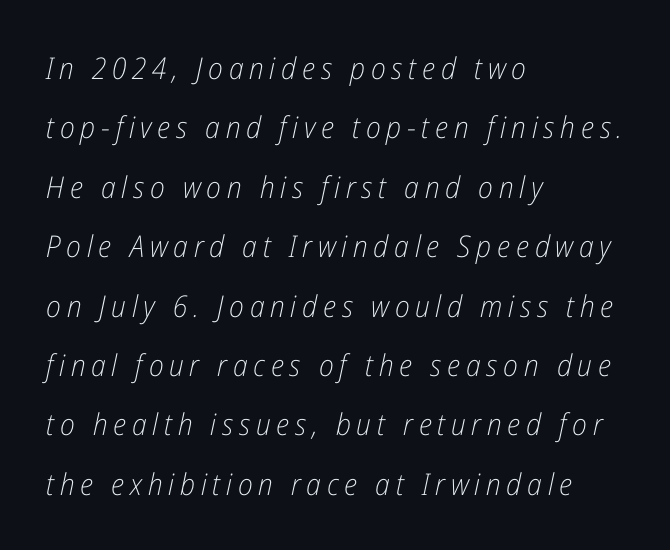
The strip under each line holds only bare page. These lines are set flush left with a ragged right edge. Baseline-to-baseline distance is far greater than the letter height. Here the designer chose a conventional face with non-uniform glyph widths.
